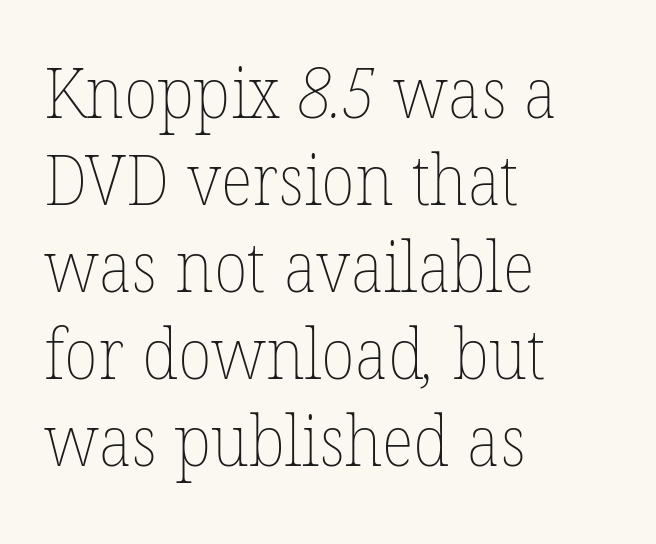
Q: Is the text bold? A: No.
Q: Is the text underlined? A: No.
Q: How is the paragraph aligned? A: Left-aligned.
Q: Is the spacing between letters normal or unusually wide? A: Normal.
Q: Is the spacing between lines tight, normal or loose? A: Normal.
Q: Width (condensed, normal, or wide)? A: Normal.
Q: Stroke contrast? A: Low.
Q: x-height? A: Medium.
Q: Monospaced? A: No.
